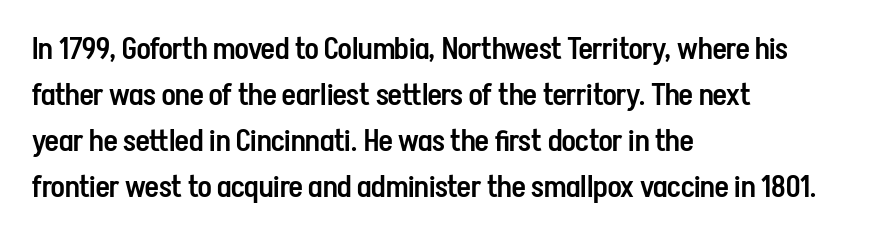
The image shows 30 px semibold, condensed sans-serif type, upright; set left-aligned, normal line spacing (1.53x), normal letter spacing, not underlined; low stroke contrast and a medium x-height.
